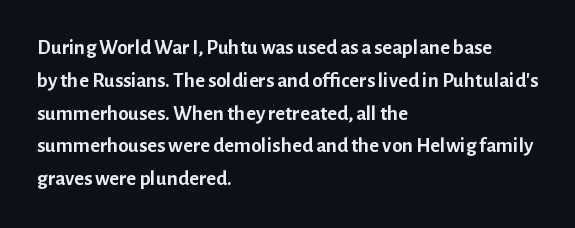
{"italic": "no", "bold": "yes", "underline": "no", "align": "left", "line_spacing": "normal", "line_spacing_ratio": 1.56, "letter_spacing": "normal", "letter_spacing_em": 0.0, "glyph_px": 21}
